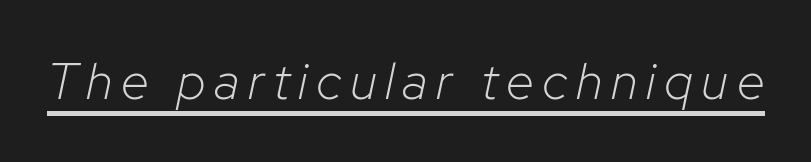
Q: Is the text bold? A: No.
Q: Is the text italic (slanted)? A: Yes, it leans right by about 12 degrees.
Q: Is the text underlined? A: Yes.
Q: Width (condensed, normal, or wide)? A: Normal.
Q: Stroke contrast? A: Low.
Q: x-height? A: Medium.
Q: Monospaced? A: No.
